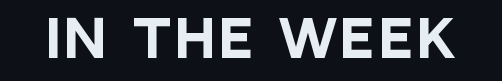
The image shows 49 px heavy, condensed sans-serif type, upright; set not underlined; low stroke contrast and a large x-height.
